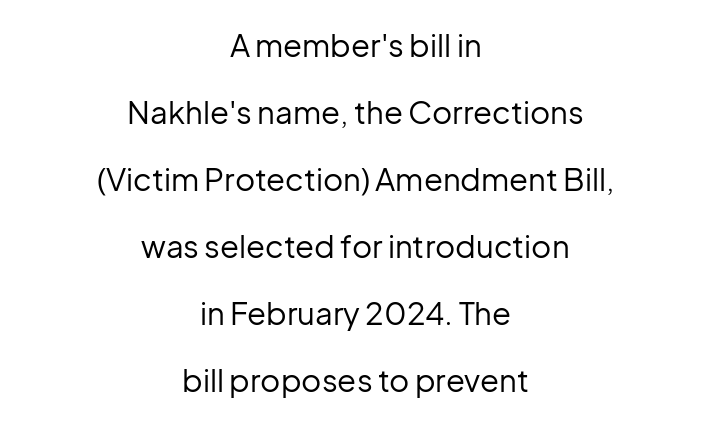
The image shows 31 px regular-weight sans-serif type, upright; set centered, loose line spacing (2.16x), normal letter spacing, not underlined; low stroke contrast and a medium x-height.
